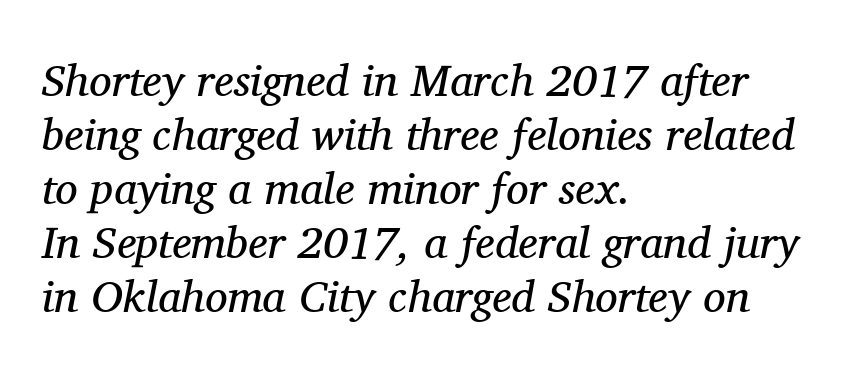
Unmarked baselines from the first word to the last. Glyph-to-glyph distance matches everyday printed text. Letters have the restrained weight of plain body copy at most. This sample has the flowing, uneven cadence of proportional lettering.
